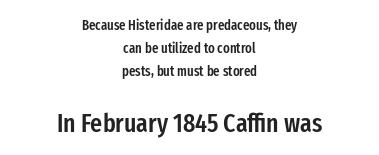
{"italic": "no", "bold": "semi", "underline": "no", "align": "center", "line_spacing": "normal", "line_spacing_ratio": 1.66, "letter_spacing": "normal", "letter_spacing_em": 0.0, "larger_block": "second", "size_ratio": 1.86, "glyph_px": 26}
